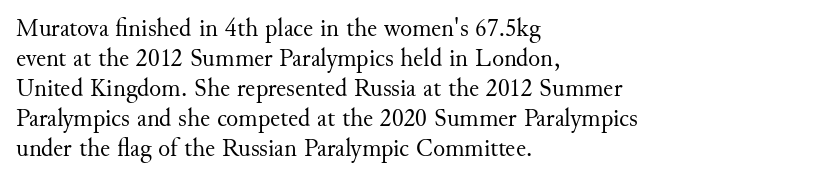
{"italic": "no", "bold": "no", "underline": "no", "align": "left", "line_spacing_ratio": 1.2, "letter_spacing": "normal", "letter_spacing_em": 0.0, "glyph_px": 25}
